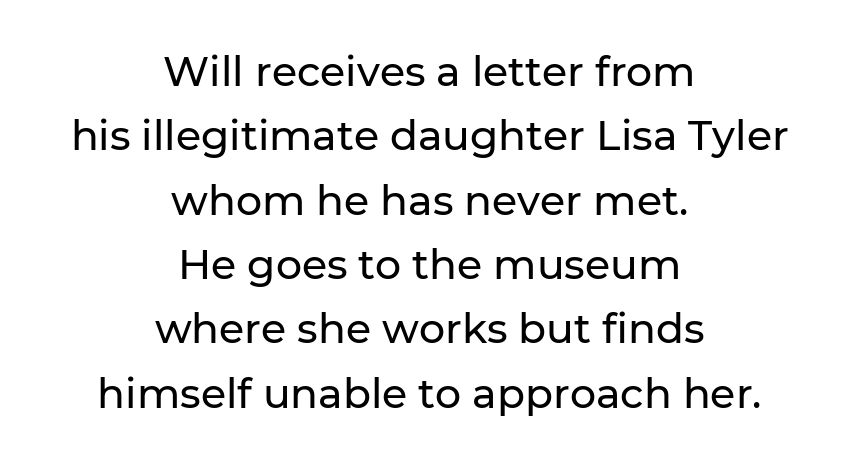
{"serif": "no", "italic": "no", "width": "normal", "stroke_contrast": "low", "x_height": "medium", "monospaced": "no", "underline": "no", "align": "center", "line_spacing": "normal", "line_spacing_ratio": 1.57, "letter_spacing": "normal", "letter_spacing_em": 0.0, "glyph_px": 41}
